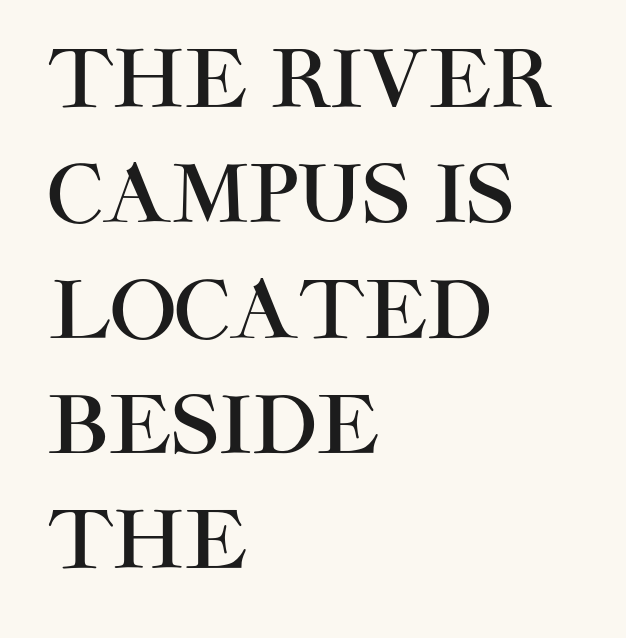
This sample uses plain, unmodified letter spacing. Students, observe: this is what conventionally led text looks like. The foot of each line stays bare and open. The compositor pushed each line to the left boundary.
